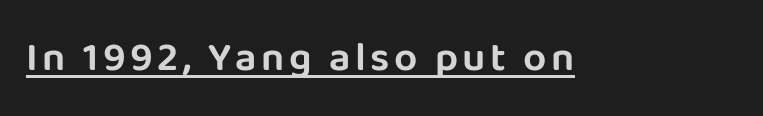
Nope, not italic — everything's standing straight. Beneath each row of characters lies a ruled line. The letters advance in unequal steps, a hallmark of proportional type. Font category for this specimen: sans-serif.
